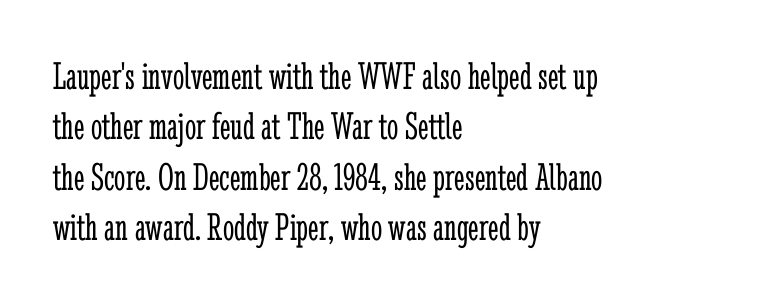
{"serif": "yes", "italic": "no", "bold": "no", "weight": "light", "width": "condensed", "stroke_contrast": "low", "x_height": "medium", "monospaced": "no", "underline": "no", "align": "left", "line_spacing": "normal", "line_spacing_ratio": 1.26, "letter_spacing": "normal", "letter_spacing_em": 0.0, "glyph_px": 40}
